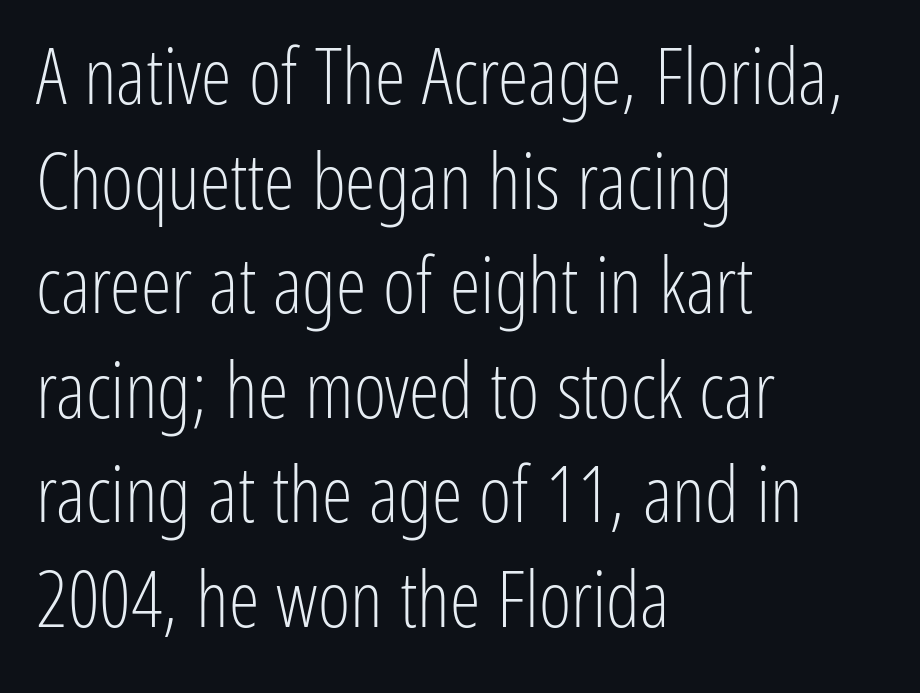
A typesetter would call this zero additional tracking. Horizontal alignment here is leftward, the default for most running prose. This sample uses a sans-serif face. The letters look calm and open, with moderate or lighter stems. A normal amount of white space separates one row of letters from the next. The rendering uses natural spacing where letterforms have individual widths.
